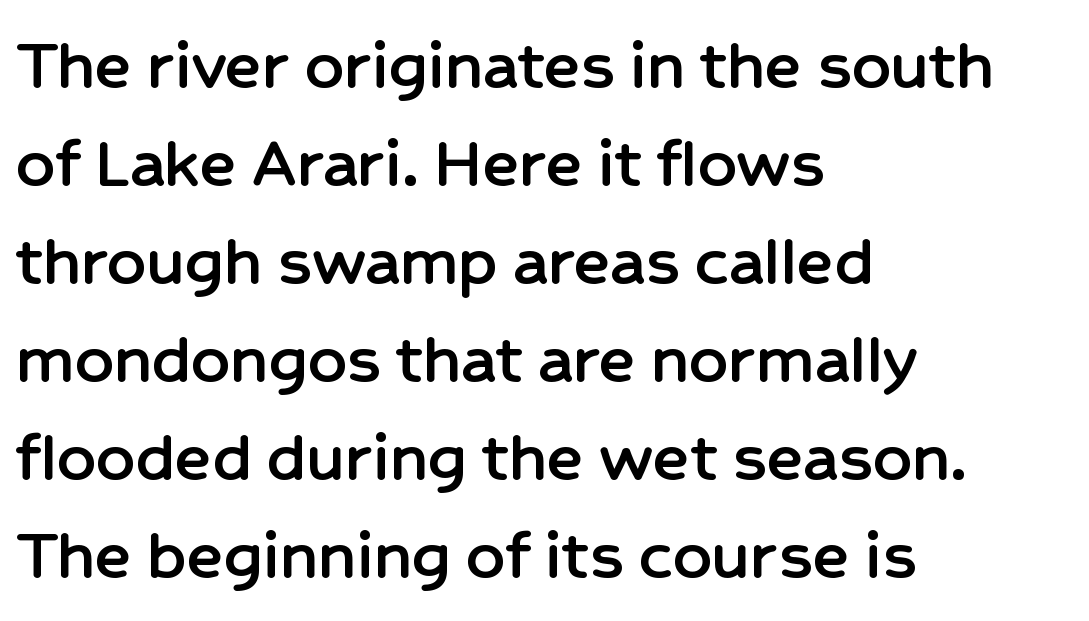
Q: Is the text italic (slanted)? A: No, it is upright.
Q: Is the typeface a serif or a sans-serif typeface? A: Sans-serif.
Q: Is the text underlined? A: No.
Q: How is the paragraph aligned? A: Left-aligned.
Q: Is the spacing between letters normal or unusually wide? A: Normal.
Q: Is the spacing between lines tight, normal or loose? A: Normal.
Q: Width (condensed, normal, or wide)? A: Normal.
Q: Stroke contrast? A: Low.
Q: x-height? A: Medium.
Q: Monospaced? A: No.
